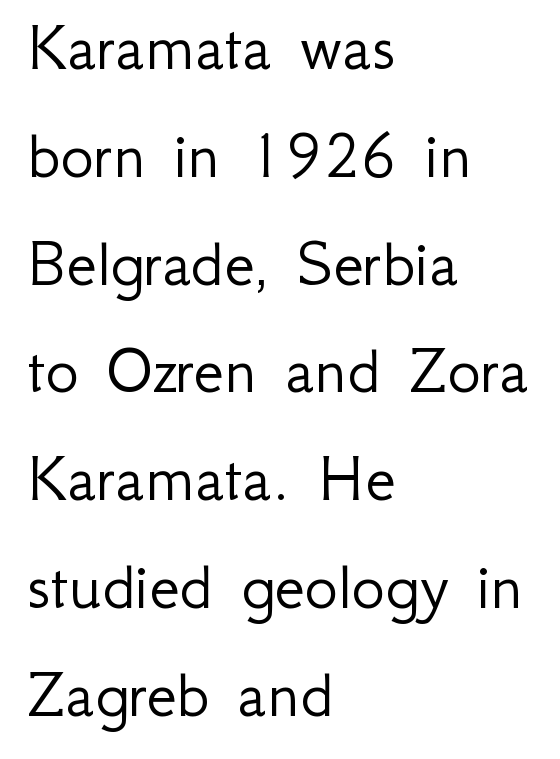
Q: Is the text bold? A: No.
Q: Is the text italic (slanted)? A: No, it is upright.
Q: Is the typeface a serif or a sans-serif typeface? A: Sans-serif.
Q: Is the text underlined? A: No.
Q: How is the paragraph aligned? A: Left-aligned.
Q: Is the spacing between letters normal or unusually wide? A: Normal.
Q: Is the spacing between lines tight, normal or loose? A: Normal.
Q: Width (condensed, normal, or wide)? A: Normal.
Q: Stroke contrast? A: Low.
Q: x-height? A: Small.
Q: Monospaced? A: No.
